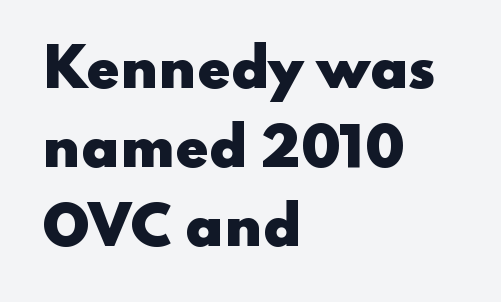
I'd call this a sans setting — the letters go barefoot. The face used here is proportionally spaced, like ordinary book or web type. Descenders are the only things crossing below the line. In terms of leading, this rendering sits right in the middle.
